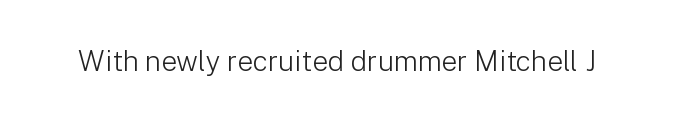
The letters stand straight up with perfectly vertical stems. Decoration check: the copy has no underline. Weight: not bold — regular or lighter. Letter spacing: default.
